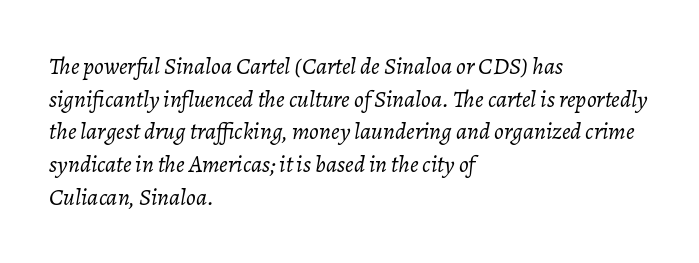
The image shows 24 px text type, italic (leaning right); set left-aligned, normal line spacing (1.36x), normal letter spacing, not underlined.
